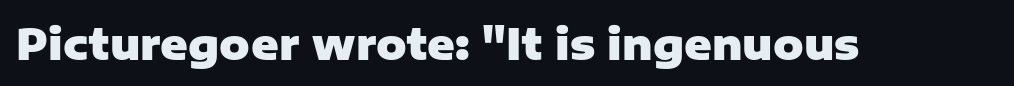
The image shows 42 px heavy sans-serif type, upright; set normal letter spacing, not underlined; low stroke contrast and a medium x-height.
